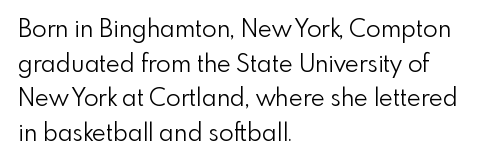
{"italic": "no", "bold": "no", "underline": "no", "align": "left", "line_spacing": "normal", "line_spacing_ratio": 1.44, "letter_spacing": "normal", "letter_spacing_em": 0.0, "glyph_px": 24}
